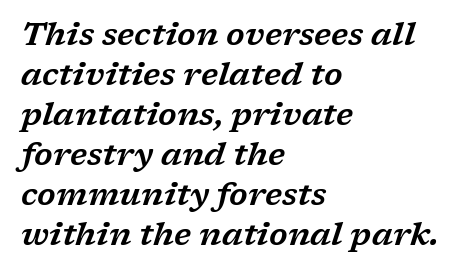
Does extra space separate the letters? No, they use regular spacing. Do the characters align in a grid? No, the font is proportional. Reading down the column, the eye jumps a familiar distance to each next line. A typesetter would mark this as italic. Any mark beneath the type? The region is blank.
